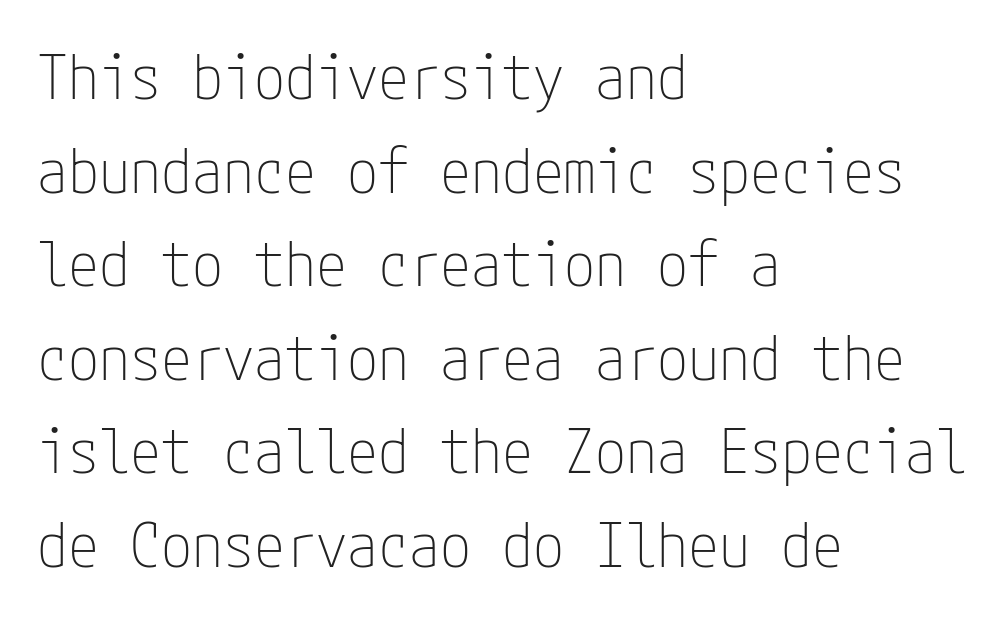
{"serif": "no", "italic": "no", "bold": "no", "weight": "thin", "width": "condensed", "stroke_contrast": "low", "x_height": "medium", "underline": "no", "align": "left", "line_spacing": "normal", "line_spacing_ratio": 1.51, "letter_spacing": "normal", "letter_spacing_em": 0.0, "glyph_px": 62}
